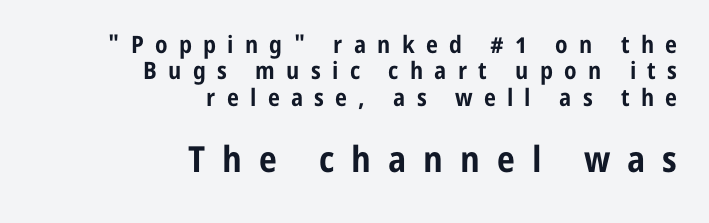
The image shows 36 px bold, condensed sans-serif type, upright; set right-aligned, tight line spacing (1.1x), unusually wide letter spacing (+0.47 em), not underlined; the second (bottom) block is 1.5x larger; low stroke contrast and a medium x-height.
